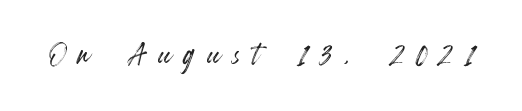
The image shows 40 px condensed type; set unusually wide letter spacing (+0.31 em), not underlined; a small x-height.
